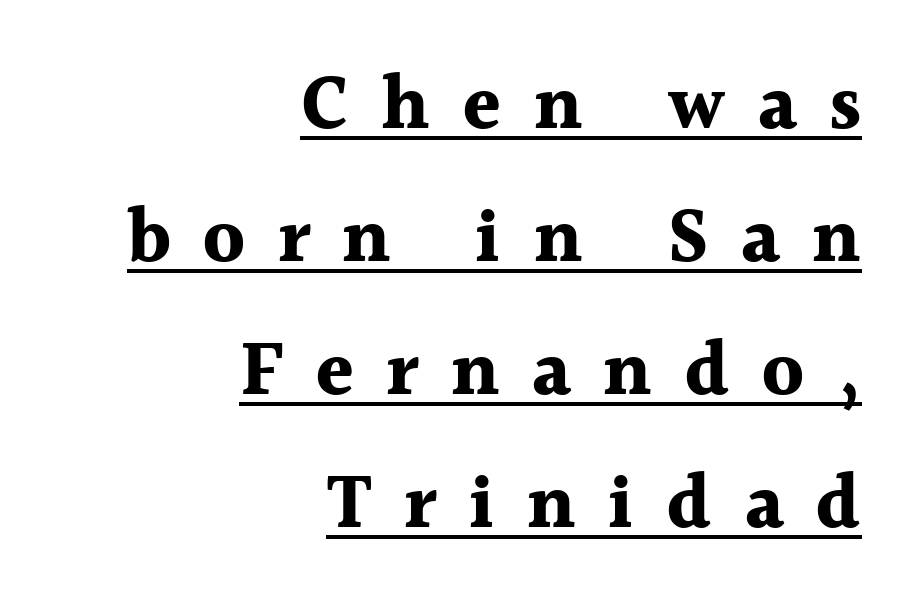
There is plenty of visible air inserted between adjacent glyphs. Designer's note — italics off, roman on. Visually the block forms a straight wall on the right and a jagged coastline on the left. These lines are composed in type with serifs. These lines carry a lot of weight — the face is fully bold.
